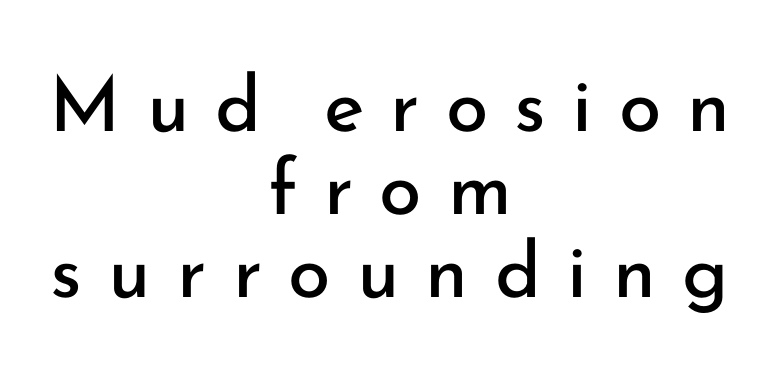
The image shows 77 px regular-weight sans-serif type, upright; set centered, tight line spacing (1.08x), unusually wide letter spacing (+0.34 em), not underlined; low stroke contrast and a small x-height.
